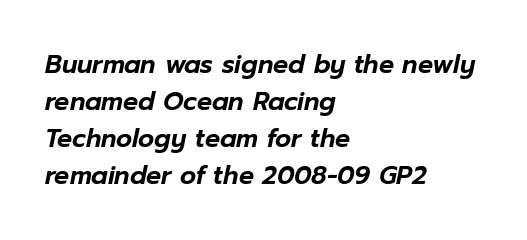
{"italic": "yes", "lean": "right", "slant_degrees": 12, "underline": "no", "align": "left", "line_spacing": "normal", "line_spacing_ratio": 1.48, "letter_spacing": "normal", "letter_spacing_em": 0.0, "glyph_px": 25}
